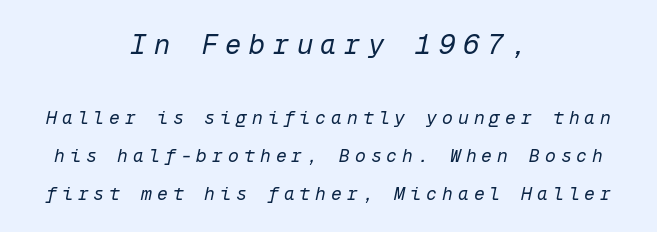
The image shows 27 px text type, italic (leaning right); set centered, loose line spacing (2.11x), unusually wide letter spacing (+0.28 em), not underlined; the first (top) block is 1.5x larger.
